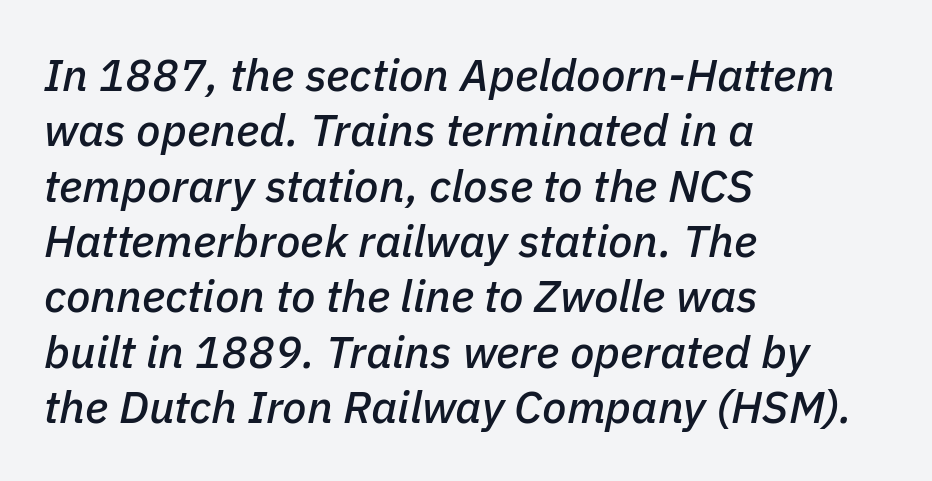
Is this a fixed-width face? No — the glyphs have proportional, varying widths. Horizontally, the lines are justified to the leading edge only. The font's italic variant was chosen for this text. Letters rest on an invisible, unmarked baseline. Inter-character spacing is left at the font's built-in metrics.
